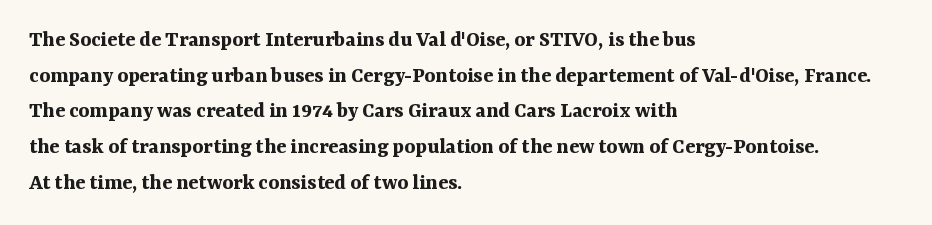
{"italic": "no", "bold": "yes", "underline": "no", "align": "left", "line_spacing": "normal", "line_spacing_ratio": 1.55, "letter_spacing": "normal", "letter_spacing_em": 0.0, "glyph_px": 23}
